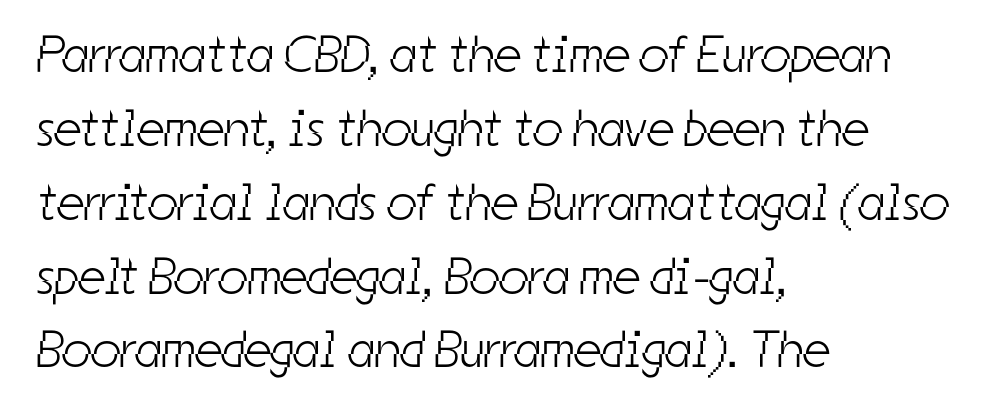
{"serif": "no", "bold": "no", "weight": "light", "width": "condensed", "stroke_contrast": "low", "x_height": "medium", "monospaced": "no", "underline": "no", "align": "left", "line_spacing": "normal", "line_spacing_ratio": 1.42, "letter_spacing": "normal", "letter_spacing_em": 0.0, "glyph_px": 52}
